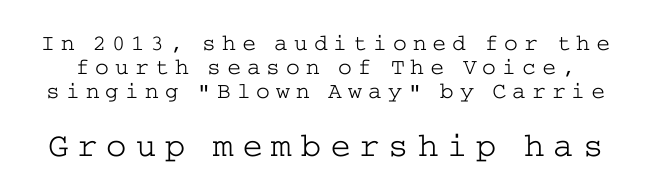
{"serif": "yes", "italic": "no", "bold": "no", "weight": "light", "width": "wide", "stroke_contrast": "low", "x_height": "medium", "underline": "no", "line_spacing": "tight", "line_spacing_ratio": 1.04, "letter_spacing": "wide", "letter_spacing_em": 0.26, "larger_block": "second", "size_ratio": 1.48, "glyph_px": 34}
